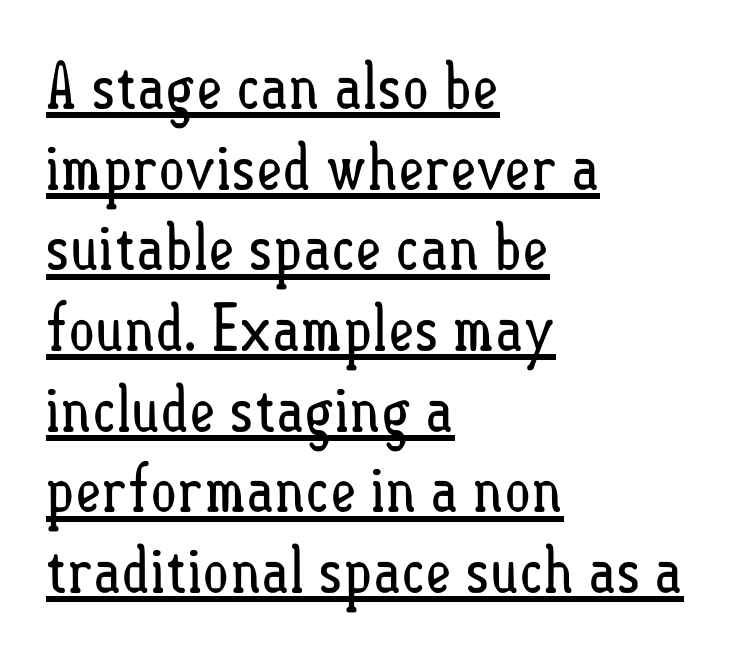
The image shows 64 px regular-weight, condensed type, upright; set left-aligned, normal line spacing (1.26x), normal letter spacing, underlined; low stroke contrast and a small x-height.
